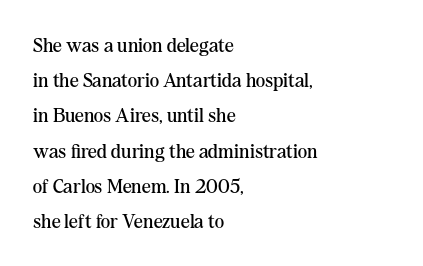
The image shows 20 px text type, upright; set left-aligned, line spacing 1.76x, normal letter spacing, not underlined.
